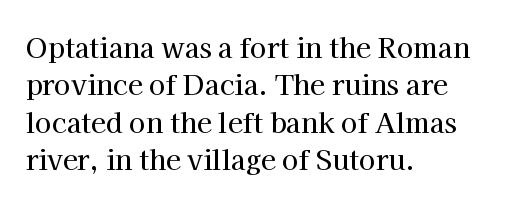
Q: Is the text italic (slanted)? A: No, it is upright.
Q: Is the text underlined? A: No.
Q: How is the paragraph aligned? A: Left-aligned.
Q: Is the spacing between letters normal or unusually wide? A: Normal.
Q: Is the spacing between lines tight, normal or loose? A: Normal.
